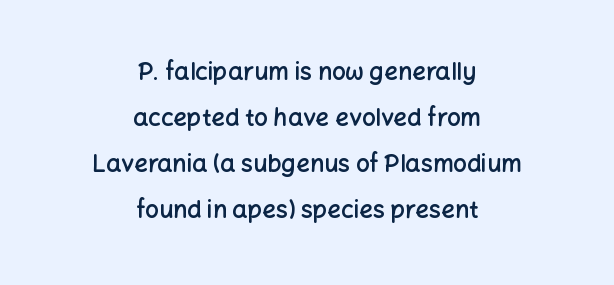
The image shows 24 px text type, upright; set centered, loose line spacing (1.91x), normal letter spacing, not underlined.
